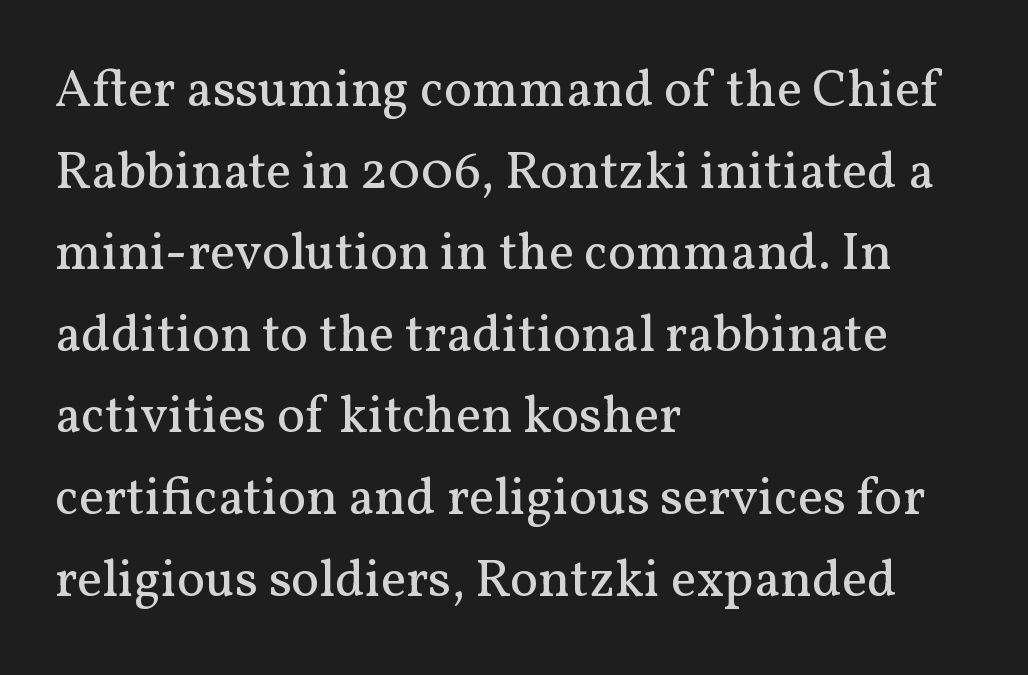
{"serif": "yes", "italic": "no", "bold": "no", "weight": "regular", "width": "normal", "stroke_contrast": "medium", "x_height": "medium", "monospaced": "no", "underline": "no", "align": "left", "line_spacing": "normal", "line_spacing_ratio": 1.54, "letter_spacing": "normal", "letter_spacing_em": 0.0, "glyph_px": 53}
